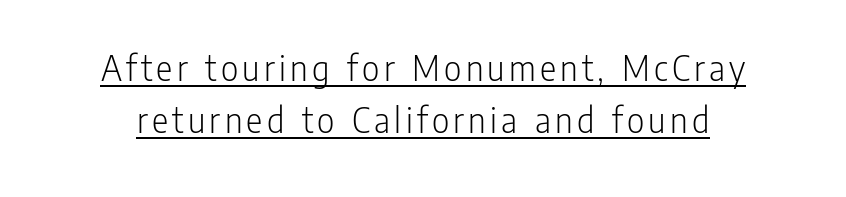
Is there an underline? Yes — a line sits under the letters. Weight class: somewhere from thin through regular. A sans-serif font was chosen for this passage. Varying glyph widths throughout — classic text-font behaviour.
